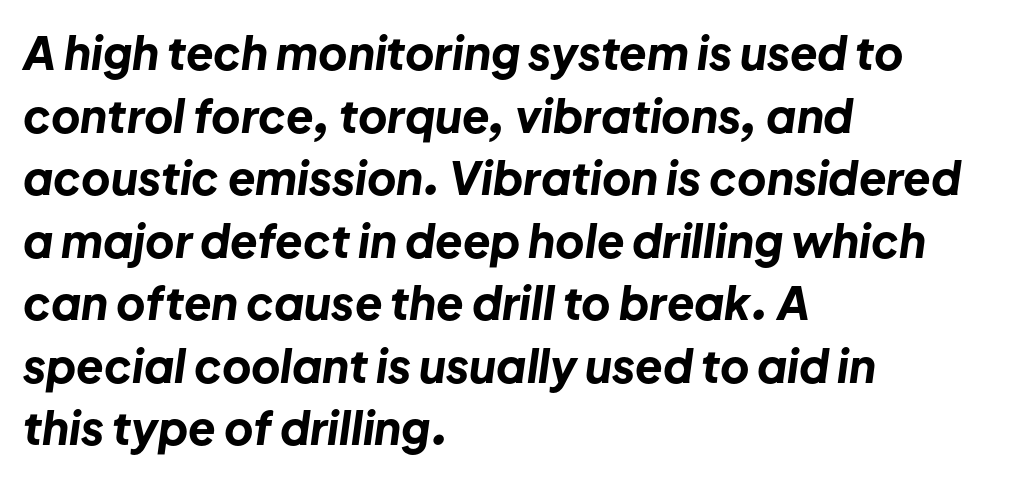
The image shows 45 px bold type, italic (leaning right); set left-aligned, normal line spacing (1.39x), normal letter spacing, not underlined; low stroke contrast and a medium x-height.
